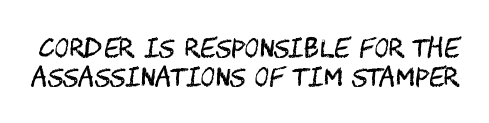
Q: Is the text bold? A: No.
Q: Is the text italic (slanted)? A: No, it is upright.
Q: Is the text underlined? A: No.
Q: Is the spacing between letters normal or unusually wide? A: Normal.
